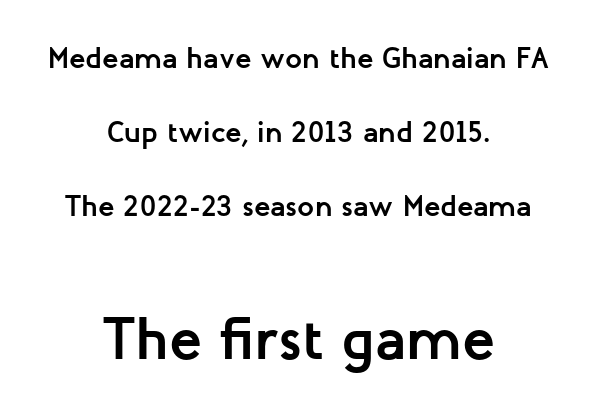
The image shows 60 px semibold sans-serif type, upright; set centered, loose line spacing (2.46x), normal letter spacing, not underlined; the second (bottom) block is 2.0x larger; low stroke contrast and a medium x-height.
